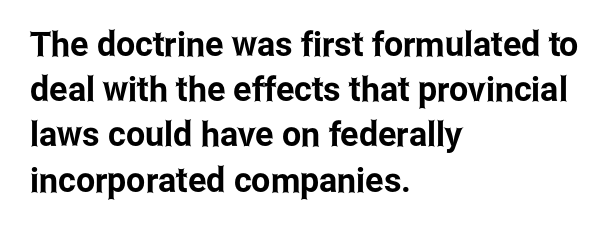
Q: Is the text italic (slanted)? A: No, it is upright.
Q: Is the typeface a serif or a sans-serif typeface? A: Sans-serif.
Q: Is the text underlined? A: No.
Q: How is the paragraph aligned? A: Left-aligned.
Q: Is the spacing between letters normal or unusually wide? A: Normal.
Q: Is the spacing between lines tight, normal or loose? A: Normal.
Q: Width (condensed, normal, or wide)? A: Condensed.
Q: Stroke contrast? A: Low.
Q: x-height? A: Medium.
Q: Monospaced? A: No.
